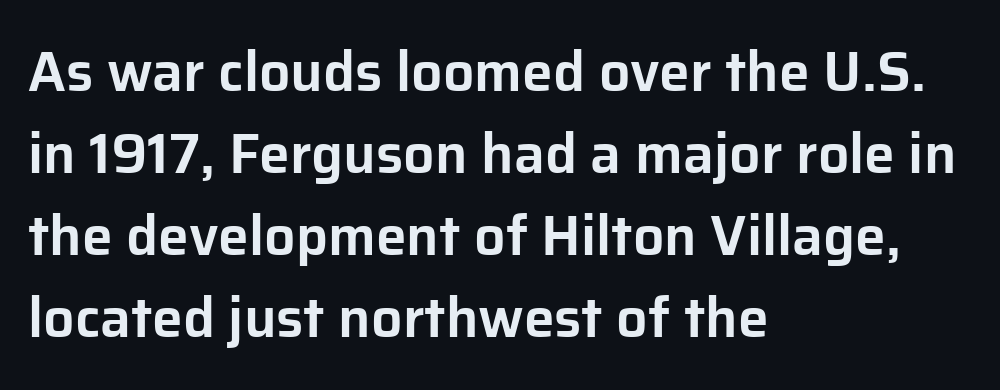
{"serif": "no", "italic": "no", "width": "normal", "stroke_contrast": "low", "x_height": "medium", "monospaced": "no", "underline": "no", "align": "left", "line_spacing": "normal", "line_spacing_ratio": 1.49, "letter_spacing": "normal", "letter_spacing_em": 0.0, "glyph_px": 55}
